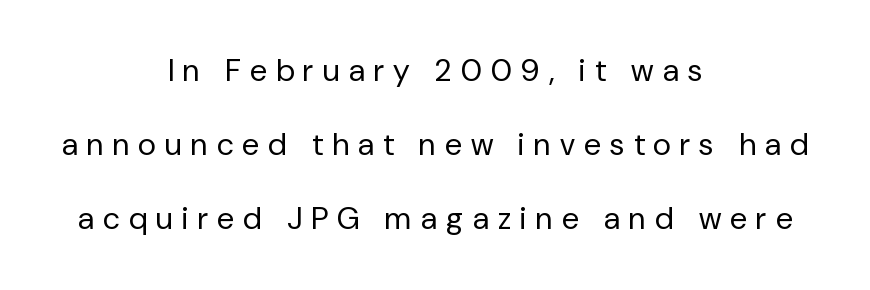
Letters have the restrained weight of plain body copy at most. Where is the straight margin? There isn't one; the lines are centered. The gaps between neighbouring characters are conspicuously large. Airy leading.
